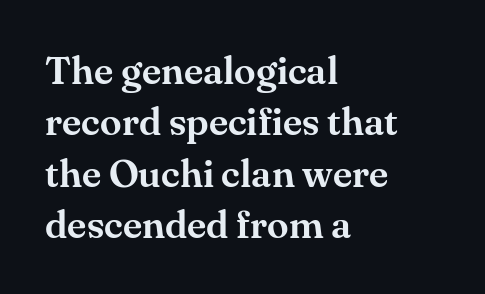
Q: Is the text italic (slanted)? A: No, it is upright.
Q: Is the typeface a serif or a sans-serif typeface? A: Serif.
Q: Is the text underlined? A: No.
Q: How is the paragraph aligned? A: Left-aligned.
Q: Is the spacing between letters normal or unusually wide? A: Normal.
Q: Is the spacing between lines tight, normal or loose? A: Normal.
Q: Width (condensed, normal, or wide)? A: Normal.
Q: Stroke contrast? A: Medium.
Q: x-height? A: Small.
Q: Monospaced? A: No.
